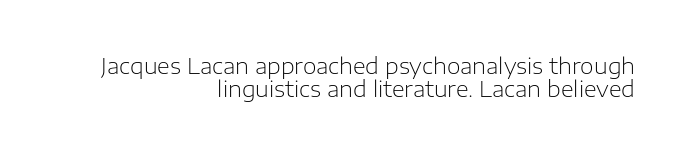
Q: Is the text bold? A: No.
Q: Is the text italic (slanted)? A: No, it is upright.
Q: Is the text underlined? A: No.
Q: How is the paragraph aligned? A: Right-aligned.
Q: Is the spacing between letters normal or unusually wide? A: Normal.
Q: Is the spacing between lines tight, normal or loose? A: Tight.
